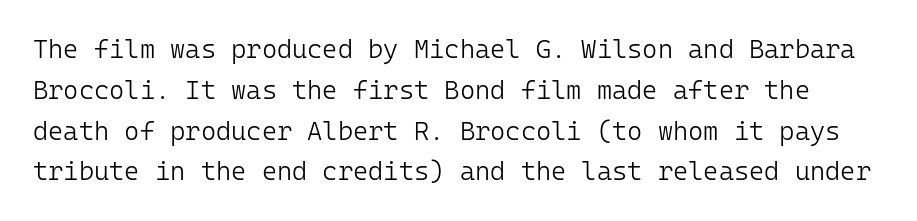
Heaviness? Minimal to ordinary, like unemphasized prose. This sample uses plain, unmodified letter spacing. The line-height multiplier appears to be the usual default. Posture: straight, roman, zero tilt.
